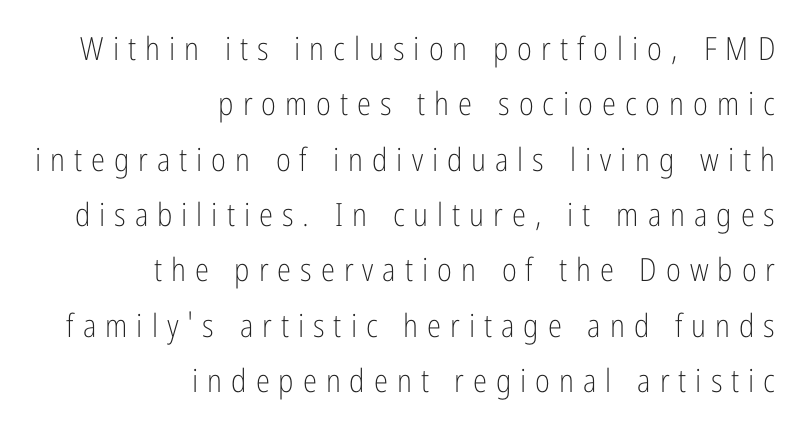
The image shows 32 px light, condensed sans-serif type, upright; set right-aligned, line spacing 1.73x, unusually wide letter spacing (+0.28 em), not underlined; low stroke contrast and a medium x-height.
